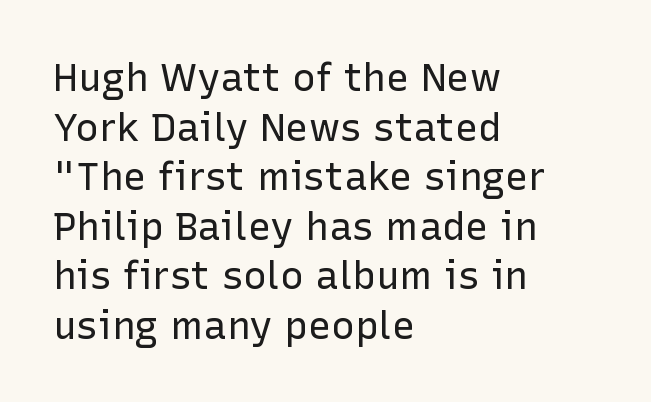
Q: Is the text bold? A: No.
Q: Is the text italic (slanted)? A: No, it is upright.
Q: Is the typeface a serif or a sans-serif typeface? A: Sans-serif.
Q: Is the text underlined? A: No.
Q: How is the paragraph aligned? A: Left-aligned.
Q: Is the spacing between letters normal or unusually wide? A: Normal.
Q: Is the spacing between lines tight, normal or loose? A: Normal.
Q: Width (condensed, normal, or wide)? A: Normal.
Q: Stroke contrast? A: Low.
Q: x-height? A: Medium.
Q: Monospaced? A: No.
